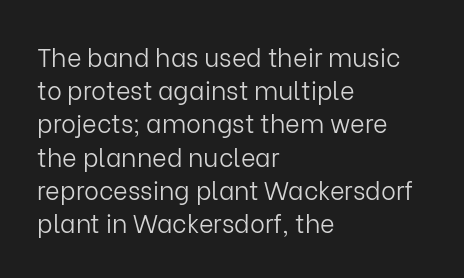
{"italic": "no", "bold": "no", "underline": "no", "align": "left", "line_spacing": "normal", "line_spacing_ratio": 1.33, "letter_spacing": "normal", "letter_spacing_em": 0.0, "glyph_px": 25}
